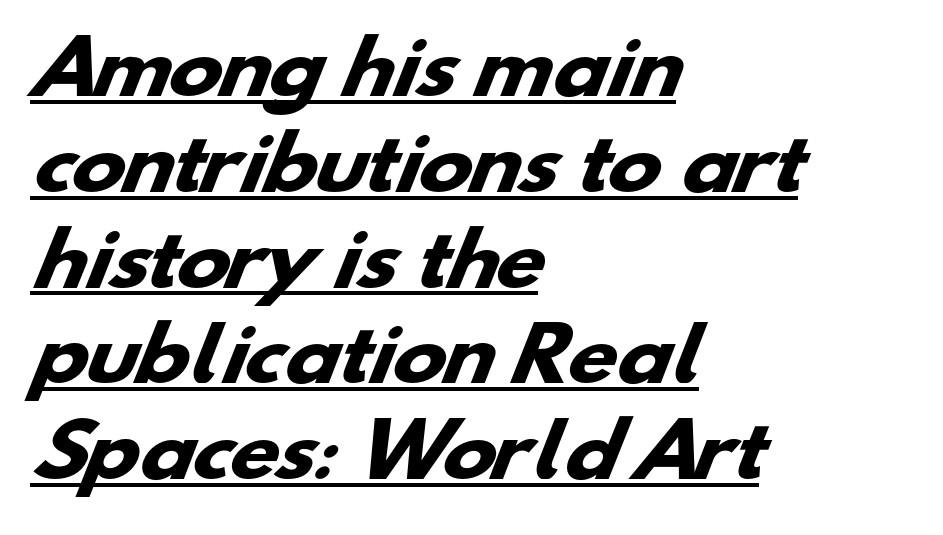
Q: Is the text bold? A: Yes.
Q: Is the typeface a serif or a sans-serif typeface? A: Sans-serif.
Q: Is the text underlined? A: Yes.
Q: How is the paragraph aligned? A: Left-aligned.
Q: Is the spacing between letters normal or unusually wide? A: Normal.
Q: Is the spacing between lines tight, normal or loose? A: Normal.
Q: Width (condensed, normal, or wide)? A: Wide.
Q: Stroke contrast? A: Low.
Q: x-height? A: Small.
Q: Monospaced? A: No.
